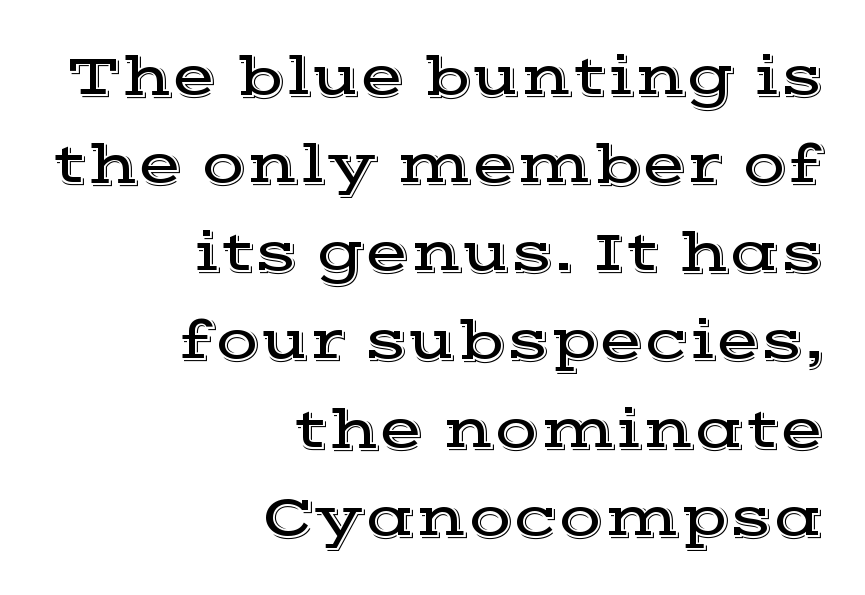
Q: Is the text italic (slanted)? A: No, it is upright.
Q: Is the typeface a serif or a sans-serif typeface? A: Serif.
Q: Is the text underlined? A: No.
Q: How is the paragraph aligned? A: Right-aligned.
Q: Is the spacing between letters normal or unusually wide? A: Normal.
Q: Is the spacing between lines tight, normal or loose? A: Normal.
Q: Width (condensed, normal, or wide)? A: Wide.
Q: x-height? A: Medium.
Q: Monospaced? A: No.
